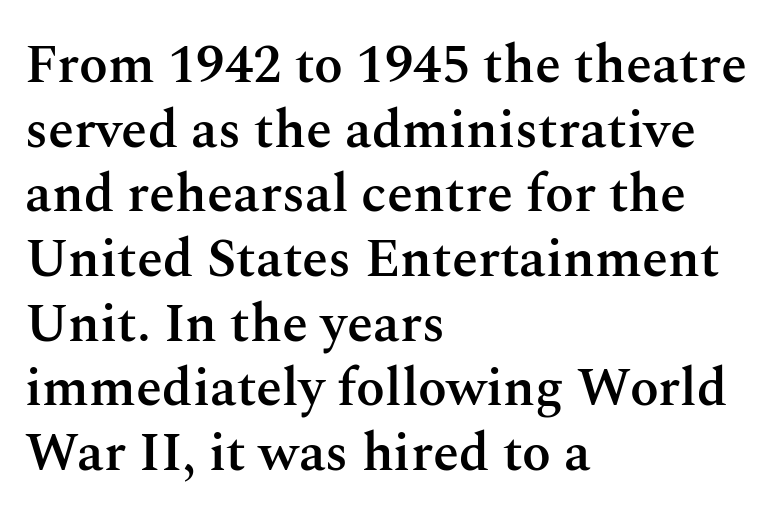
The image shows 53 px semibold serif type, upright; set left-aligned, line spacing 1.22x, normal letter spacing, not underlined; medium stroke contrast and a medium x-height.
